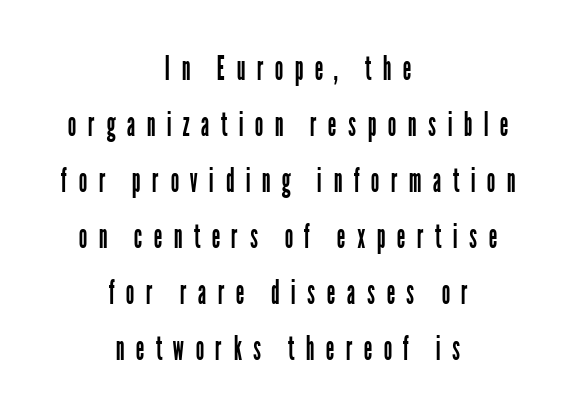
{"serif": "no", "italic": "no", "bold": "no", "weight": "regular", "width": "condensed", "stroke_contrast": "low", "x_height": "medium", "monospaced": "no", "underline": "no", "align": "center", "line_spacing": "normal", "line_spacing_ratio": 1.65, "letter_spacing": "wide", "letter_spacing_em": 0.33, "glyph_px": 34}
